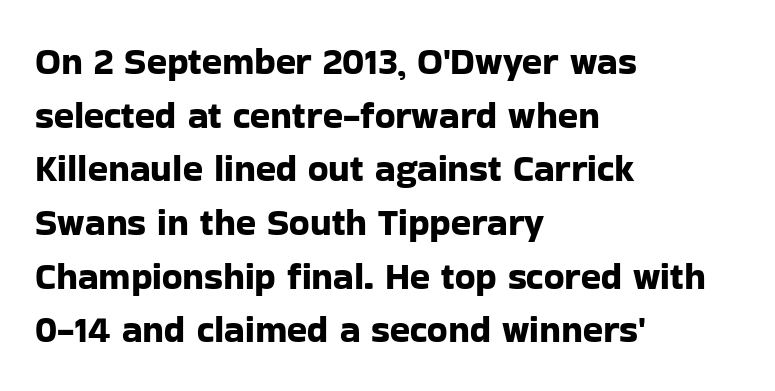
Q: Is the text italic (slanted)? A: No, it is upright.
Q: Is the typeface a serif or a sans-serif typeface? A: Sans-serif.
Q: Is the text underlined? A: No.
Q: How is the paragraph aligned? A: Left-aligned.
Q: Is the spacing between letters normal or unusually wide? A: Normal.
Q: Is the spacing between lines tight, normal or loose? A: Normal.
Q: Width (condensed, normal, or wide)? A: Normal.
Q: Stroke contrast? A: Low.
Q: x-height? A: Medium.
Q: Monospaced? A: No.
